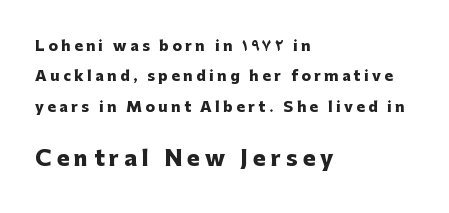
Q: Is the text bold? A: Yes.
Q: Is the text italic (slanted)? A: No, it is upright.
Q: Is the text underlined? A: No.
Q: How is the paragraph aligned? A: Left-aligned.
Q: Is the spacing between letters normal or unusually wide? A: Unusually wide.
Q: Is the spacing between lines tight, normal or loose? A: Loose.
Q: Which block of text is set in a larger size, the first (top) or the second (bottom)? A: The second (bottom) one.
